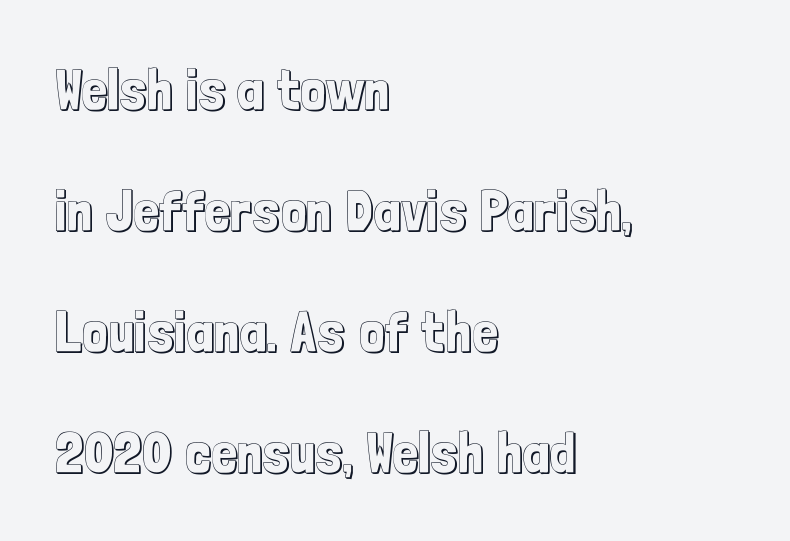
Here the glyphs are tracked normally, forming tight word shapes. If you drew a ruler down the left edge, every line would touch it. Vertically, the passage feels expansive, rows floating well apart. Each letter keeps its own natural width here, so spacing adapts to shape.
